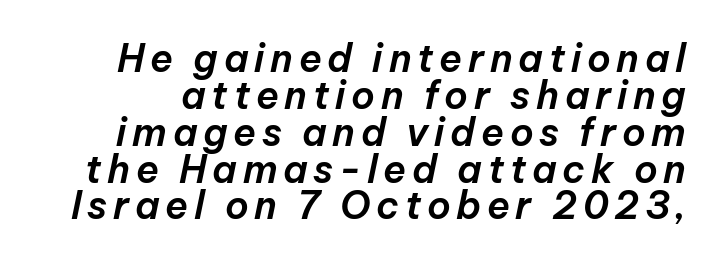
The image shows 38 px text type, italic (leaning right); set tight line spacing (0.97x), not underlined; low stroke contrast and a medium x-height.
